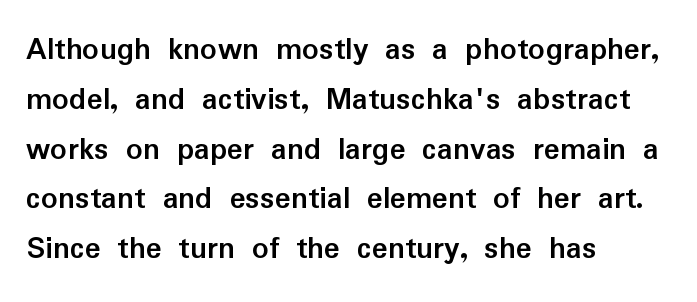
Characters remain perfectly vertical along every line. Varying glyph widths throughout — classic text-font behaviour. A sans-serif font was chosen for this passage. A normal amount of white space separates one row of letters from the next.
